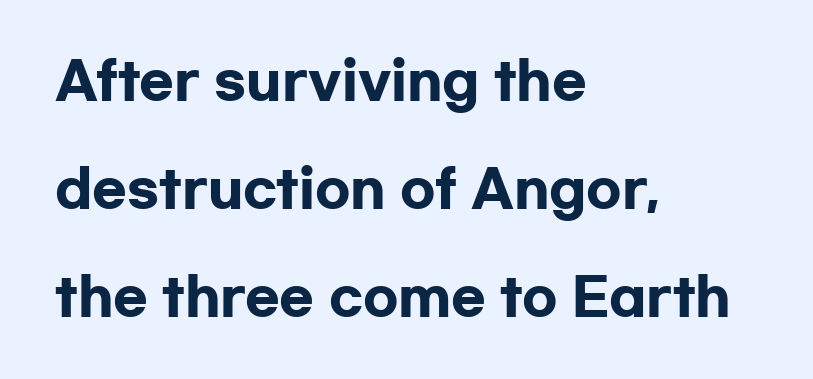
The image shows 51 px heavy, wide sans-serif type, upright; set left-aligned, loose line spacing (2.12x), normal letter spacing, not underlined; low stroke contrast and a medium x-height.
